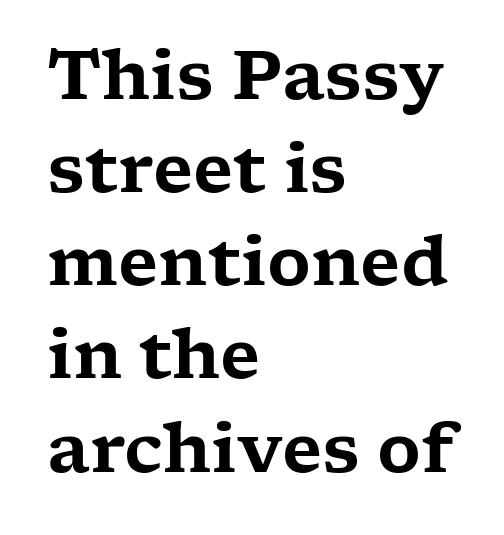
{"serif": "yes", "italic": "no", "width": "wide", "stroke_contrast": "low", "x_height": "medium", "monospaced": "no", "underline": "no", "align": "left", "line_spacing": "normal", "line_spacing_ratio": 1.39, "letter_spacing": "normal", "letter_spacing_em": 0.0, "glyph_px": 67}
